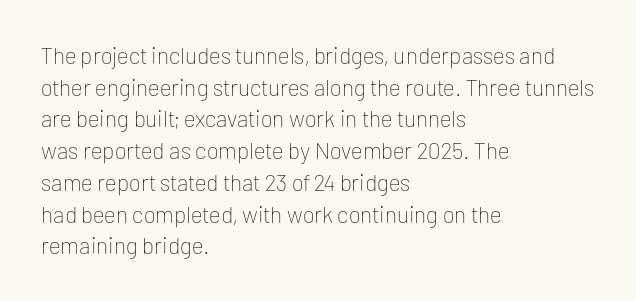
{"italic": "no", "bold": "no", "underline": "no", "align": "left", "line_spacing": "normal", "line_spacing_ratio": 1.38, "letter_spacing": "normal", "letter_spacing_em": 0.0, "glyph_px": 23}
